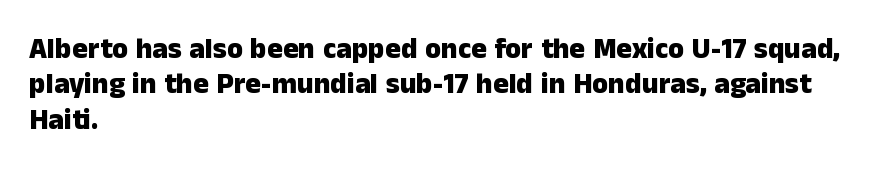
Q: Is the text bold? A: Yes.
Q: Is the text italic (slanted)? A: No, it is upright.
Q: Is the typeface a serif or a sans-serif typeface? A: Sans-serif.
Q: Is the text underlined? A: No.
Q: How is the paragraph aligned? A: Left-aligned.
Q: Is the spacing between letters normal or unusually wide? A: Normal.
Q: Width (condensed, normal, or wide)? A: Normal.
Q: Stroke contrast? A: Low.
Q: x-height? A: Medium.
Q: Monospaced? A: No.
